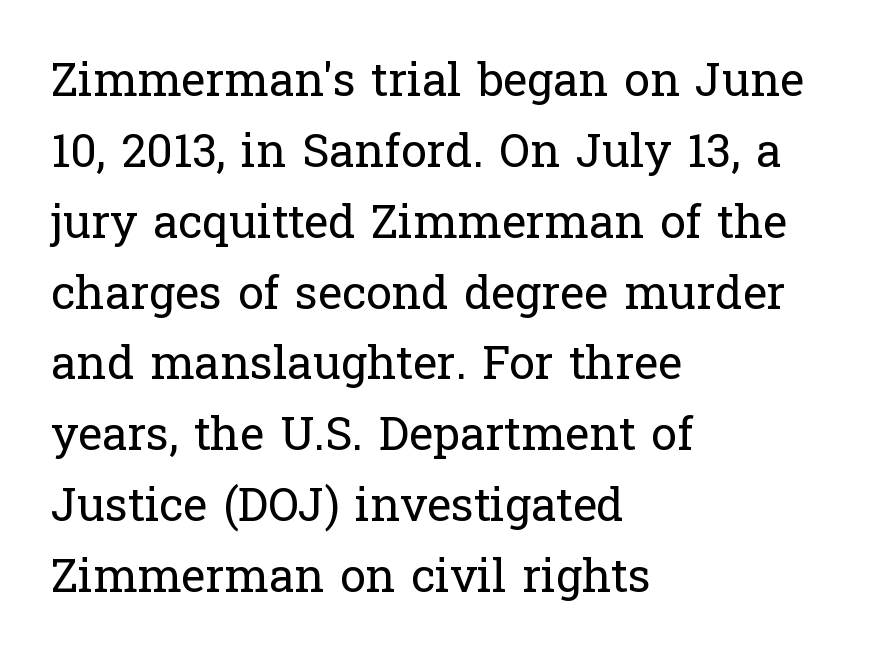
{"serif": "yes", "italic": "no", "bold": "no", "weight": "regular", "width": "normal", "stroke_contrast": "low", "x_height": "medium", "monospaced": "no", "underline": "no", "align": "left", "line_spacing": "normal", "line_spacing_ratio": 1.54, "letter_spacing": "normal", "letter_spacing_em": 0.0, "glyph_px": 46}
